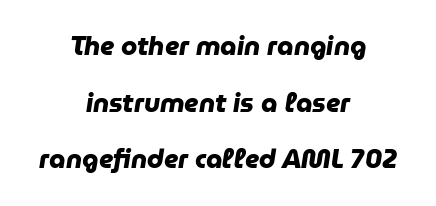
Horizontally, the lines are justified to the midpoint only. These words are printed bold, with thick strokes throughout. The designer dialed line spacing up above the default. Words appear dense and cohesive because spacing is normal.
